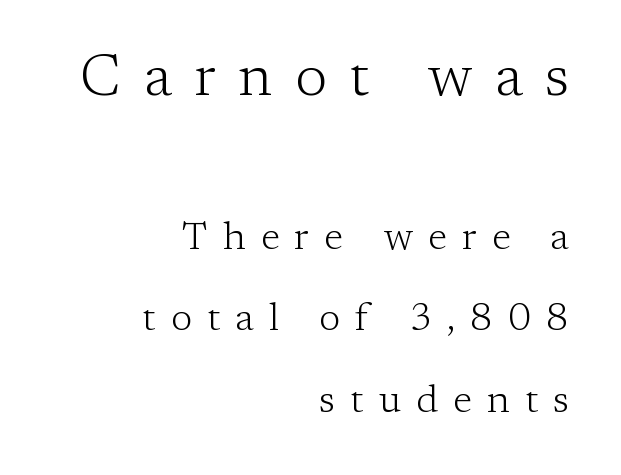
The image shows 58 px light serif type, upright; set right-aligned, loose line spacing (2.09x), unusually wide letter spacing (+0.39 em), not underlined; the first (top) block is 1.49x larger; low stroke contrast and a medium x-height.
